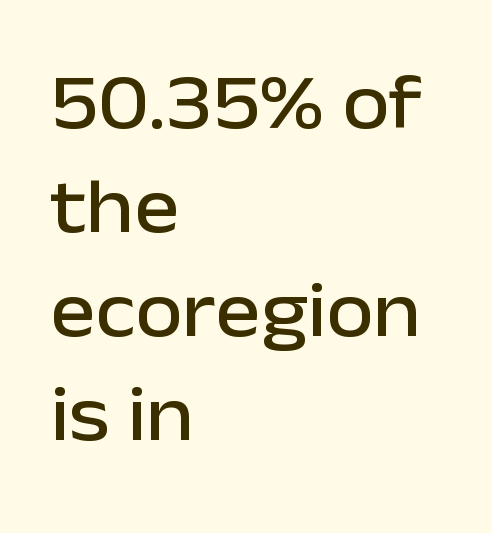
{"serif": "no", "italic": "no", "width": "normal", "stroke_contrast": "low", "x_height": "medium", "monospaced": "no", "underline": "no", "align": "left", "line_spacing": "normal", "line_spacing_ratio": 1.35, "letter_spacing": "normal", "letter_spacing_em": 0.0, "glyph_px": 77}
